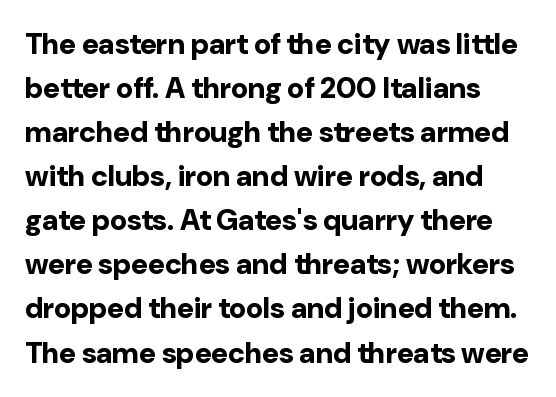
Q: Is the text bold? A: Yes.
Q: Is the text italic (slanted)? A: No, it is upright.
Q: Is the typeface a serif or a sans-serif typeface? A: Sans-serif.
Q: Is the text underlined? A: No.
Q: Is the spacing between letters normal or unusually wide? A: Normal.
Q: Is the spacing between lines tight, normal or loose? A: Normal.
Q: Width (condensed, normal, or wide)? A: Normal.
Q: Stroke contrast? A: Low.
Q: x-height? A: Medium.
Q: Monospaced? A: No.
